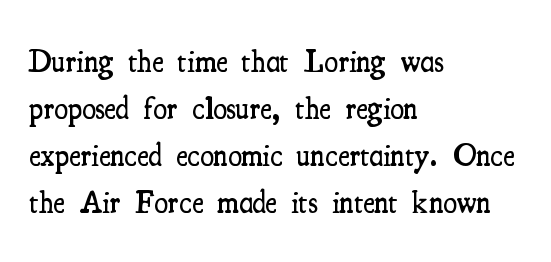
The image shows 31 px semibold, condensed serif type, upright; set left-aligned, normal line spacing (1.52x), normal letter spacing, not underlined; medium stroke contrast and a small x-height.
